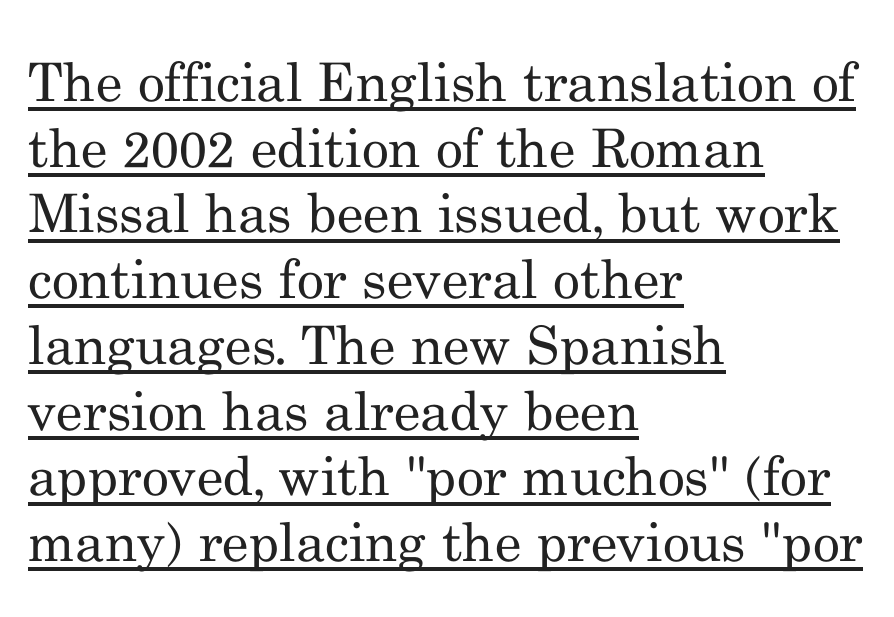
Quick note: not italic, upright. In CSS terms this would be text-align: left. The letterforms sit shoulder to shoulder at normal distance. Look at the bottom of the vertical strokes: they flare into serifs here. The face used here appears with an underline applied.
